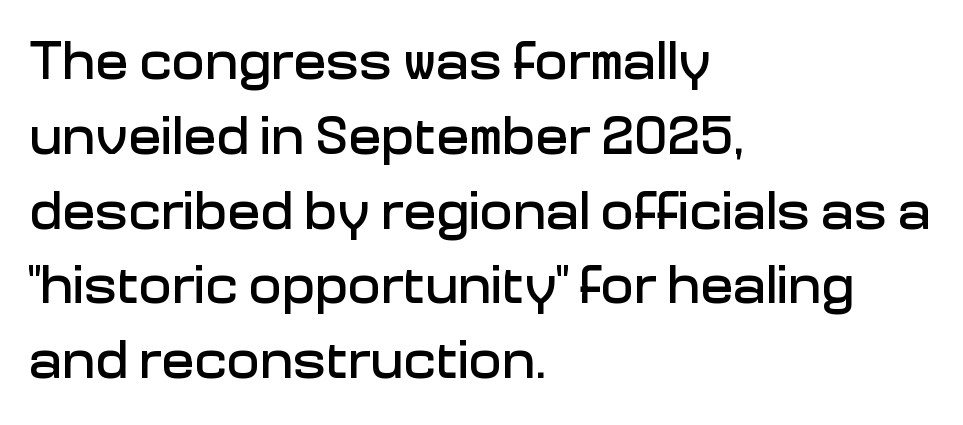
{"serif": "no", "italic": "no", "width": "normal", "stroke_contrast": "low", "x_height": "medium", "monospaced": "no", "underline": "no", "align": "left", "line_spacing": "normal", "line_spacing_ratio": 1.36, "letter_spacing": "normal", "letter_spacing_em": 0.0, "glyph_px": 55}
